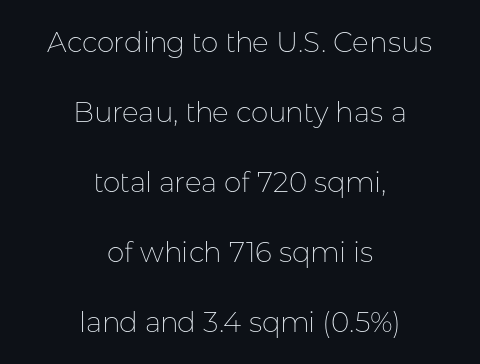
Q: Is the text bold? A: No.
Q: Is the text italic (slanted)? A: No, it is upright.
Q: Is the typeface a serif or a sans-serif typeface? A: Sans-serif.
Q: Is the text underlined? A: No.
Q: How is the paragraph aligned? A: Centered.
Q: Is the spacing between letters normal or unusually wide? A: Normal.
Q: Is the spacing between lines tight, normal or loose? A: Loose.
Q: Width (condensed, normal, or wide)? A: Normal.
Q: Stroke contrast? A: Low.
Q: x-height? A: Medium.
Q: Monospaced? A: No.
